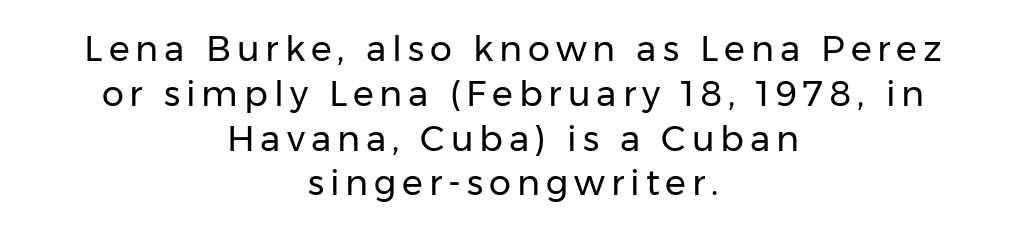
Q: Is the text bold? A: No.
Q: Is the text italic (slanted)? A: No, it is upright.
Q: Is the typeface a serif or a sans-serif typeface? A: Sans-serif.
Q: Is the text underlined? A: No.
Q: How is the paragraph aligned? A: Centered.
Q: Is the spacing between lines tight, normal or loose? A: Normal.
Q: Width (condensed, normal, or wide)? A: Normal.
Q: Stroke contrast? A: Low.
Q: x-height? A: Medium.
Q: Monospaced? A: No.
